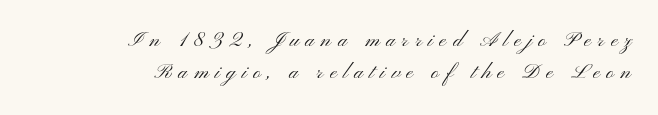
Someone cranked the tracking dial way up on this one. Layout note: lines flush right. Stems and bowls with no extra thickness — not bold.
